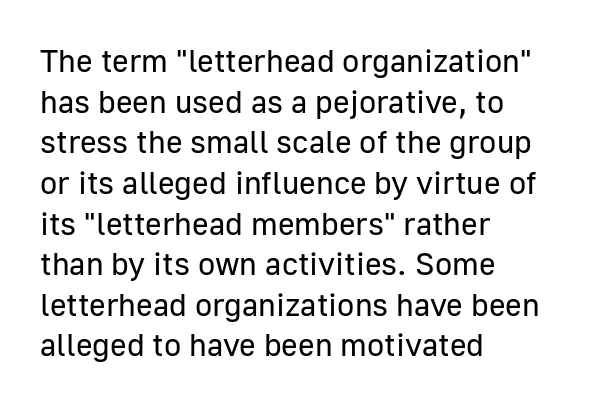
{"serif": "no", "italic": "no", "bold": "no", "weight": "regular", "width": "normal", "stroke_contrast": "low", "x_height": "medium", "monospaced": "no", "underline": "no", "align": "left", "line_spacing": "normal", "line_spacing_ratio": 1.27, "letter_spacing": "normal", "letter_spacing_em": 0.0, "glyph_px": 32}
